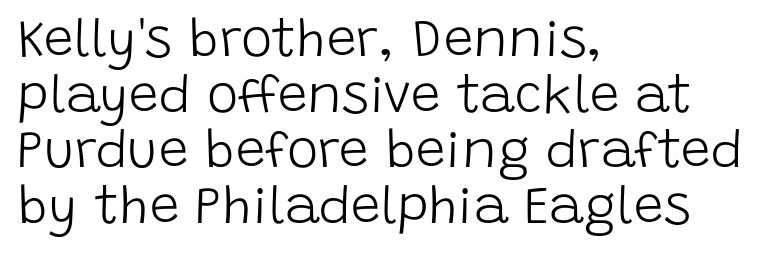
The image shows 53 px light sans-serif type, upright; set left-aligned, tight line spacing (1.05x), normal letter spacing, not underlined; low stroke contrast and a large x-height.
